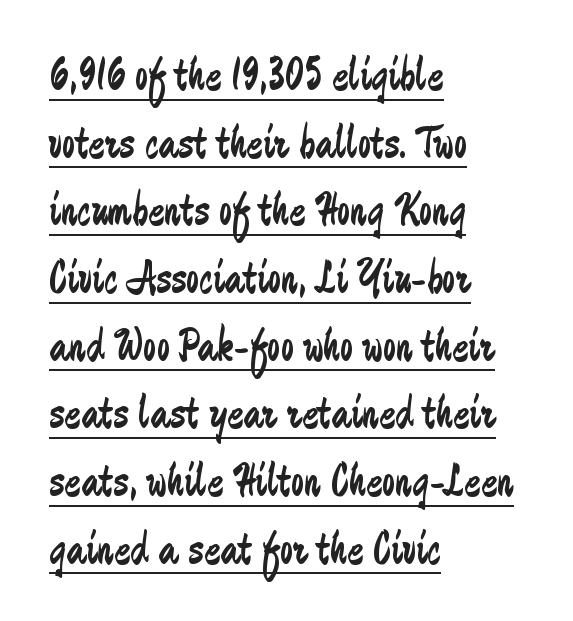
{"serif": "no", "bold": "no", "weight": "regular", "width": "condensed", "stroke_contrast": "low", "x_height": "medium", "monospaced": "no", "underline": "yes", "align": "left", "line_spacing": "normal", "line_spacing_ratio": 1.41, "letter_spacing": "normal", "letter_spacing_em": 0.0, "glyph_px": 48}
